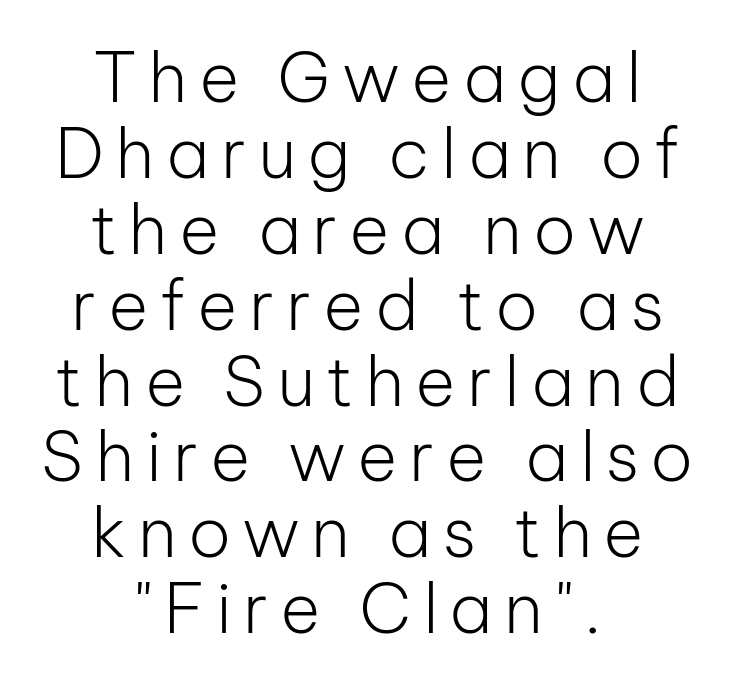
Q: Is the text bold? A: No.
Q: Is the text italic (slanted)? A: No, it is upright.
Q: Is the typeface a serif or a sans-serif typeface? A: Sans-serif.
Q: Is the text underlined? A: No.
Q: How is the paragraph aligned? A: Centered.
Q: Is the spacing between lines tight, normal or loose? A: Tight.
Q: Width (condensed, normal, or wide)? A: Normal.
Q: Stroke contrast? A: Low.
Q: x-height? A: Medium.
Q: Monospaced? A: No.
